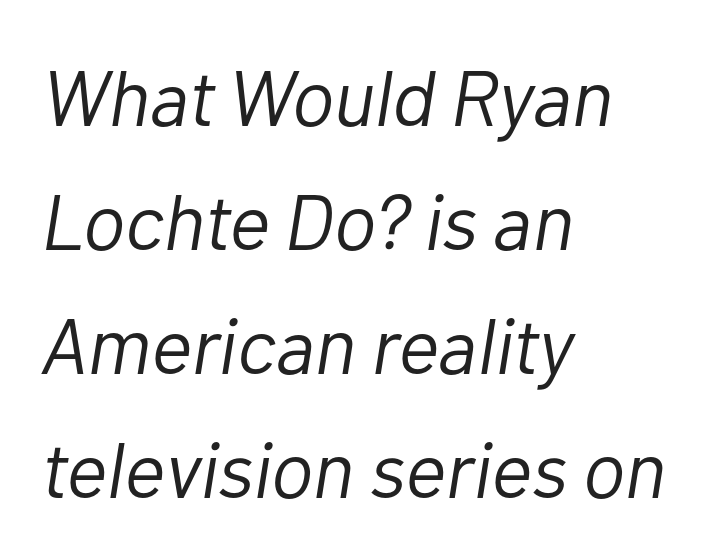
Compared with a typical body face, this is equally light or lighter still. The passage shown leans; its letterforms are oblique. Rows of type keep a routine distance in the vertical direction. Alignment: flush left. Descenders hang freely into open space.
